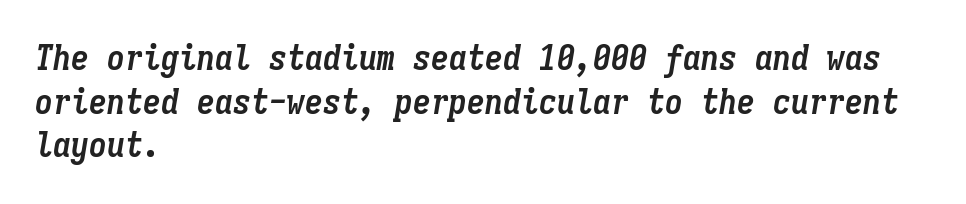
The image shows 36 px semibold, condensed type, italic (leaning right), monospaced; set left-aligned, line spacing 1.21x, normal letter spacing, not underlined; low stroke contrast and a medium x-height.
